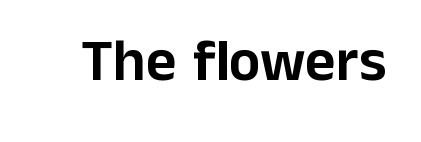
The horizontal fit of the characters is conventional and even. The face used here is proportionally spaced, like ordinary book or web type. To sum up the face: it is a sans, with no serifs. This is roman type, the default non-slanted kind. The area under the type is left untouched.
